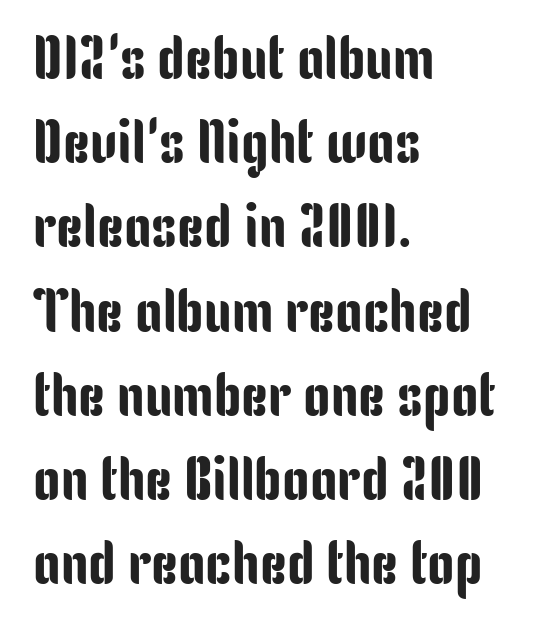
{"serif": "no", "italic": "no", "width": "condensed", "stroke_contrast": "low", "x_height": "medium", "monospaced": "no", "underline": "no", "align": "left", "line_spacing": "normal", "line_spacing_ratio": 1.38, "letter_spacing": "normal", "letter_spacing_em": 0.0, "glyph_px": 61}
